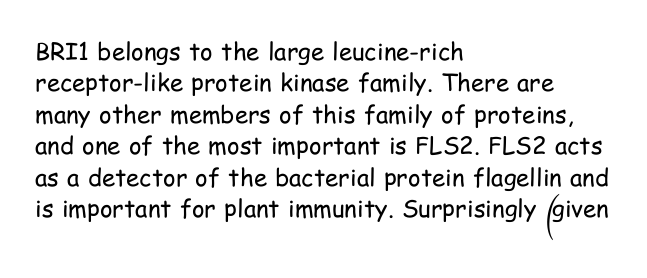
{"italic": "no", "bold": "no", "underline": "no", "align": "left", "line_spacing": "normal", "line_spacing_ratio": 1.31, "letter_spacing": "normal", "letter_spacing_em": 0.0, "glyph_px": 24}
